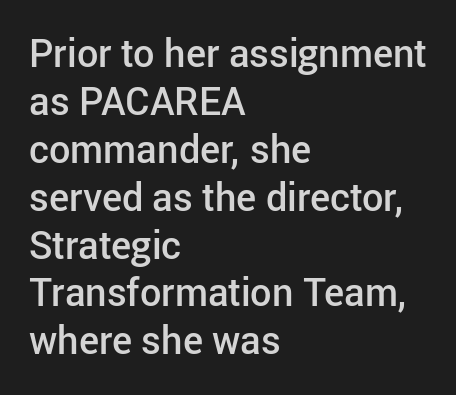
This sample has the flowing, uneven cadence of proportional lettering. Tall strokes in this sample are plumb rather than angled. A student would call this left alignment; a typographer would say flush left, rag right. Glyph-to-glyph distance matches everyday printed text.
